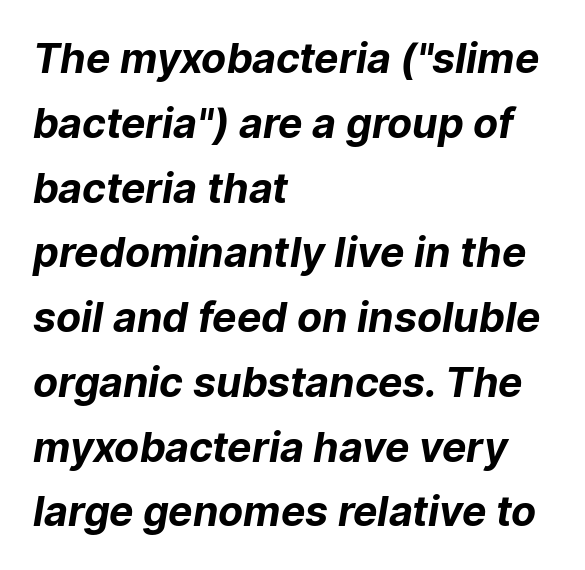
Proportional: the letters do not fall into vertical columns. Default kerning and tracking; the words read as compact shapes. In CSS terms this would be text-align: left. The glyphs are unaccompanied by any horizontal stroke below them. Stroke thickness is high; the sample reads as a true bold.
